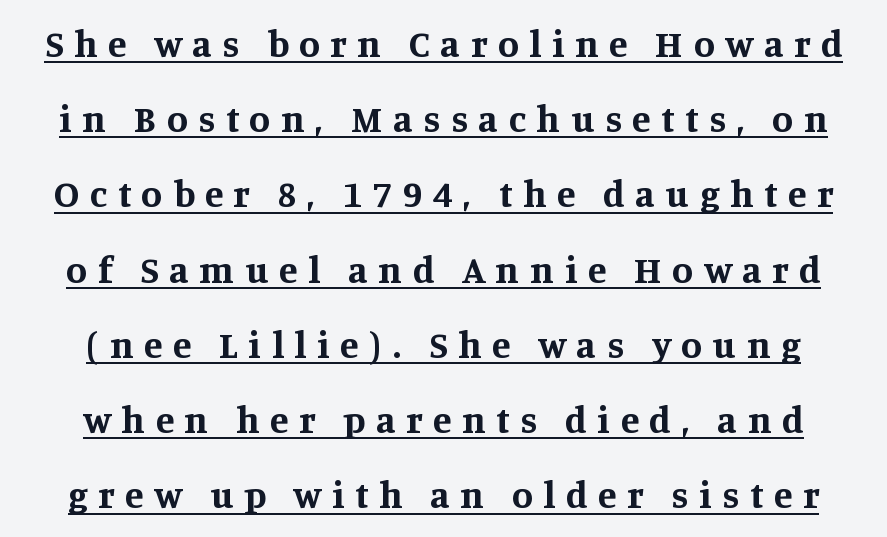
It's the straight-up-and-down kind of type. These lines carry a lot of weight — the face is fully bold. Check the space under the baseline: a stroke is drawn there. Spacing verdict: proportional, widths tailored to each character.
